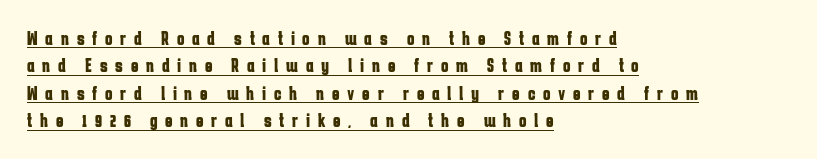
Q: Is the text bold? A: Yes.
Q: Is the text italic (slanted)? A: No, it is upright.
Q: Is the text underlined? A: Yes.
Q: How is the paragraph aligned? A: Left-aligned.
Q: Is the spacing between letters normal or unusually wide? A: Unusually wide.
Q: Is the spacing between lines tight, normal or loose? A: Normal.
